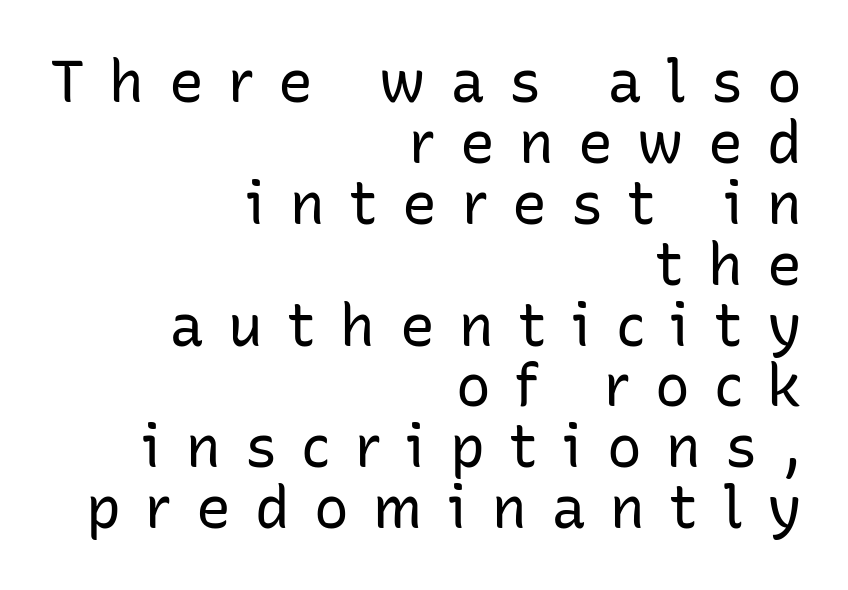
Q: Is the text bold? A: No.
Q: Is the text italic (slanted)? A: No, it is upright.
Q: Is the typeface a serif or a sans-serif typeface? A: Sans-serif.
Q: Is the text underlined? A: No.
Q: How is the paragraph aligned? A: Right-aligned.
Q: Is the spacing between letters normal or unusually wide? A: Unusually wide.
Q: Is the spacing between lines tight, normal or loose? A: Tight.
Q: Width (condensed, normal, or wide)? A: Normal.
Q: Stroke contrast? A: Low.
Q: x-height? A: Medium.
Q: Monospaced? A: No.
